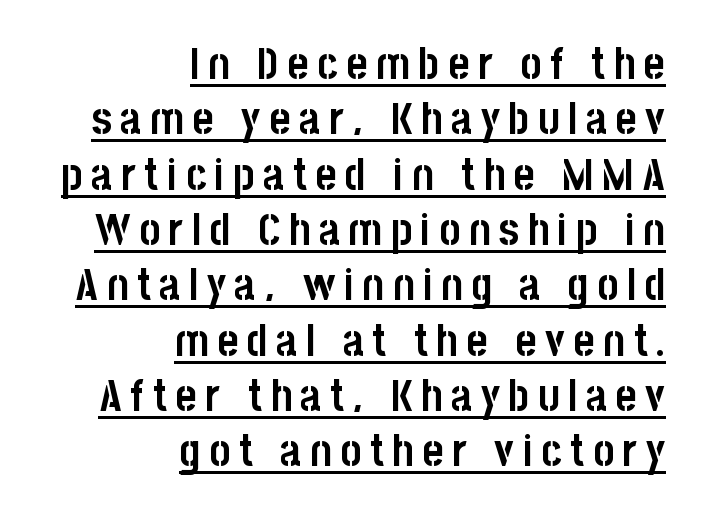
Emphasis by weight is at full strength: bold. Underlined type. The paragraph shown leans on its right margin. A typesetter would label this face a sans.
